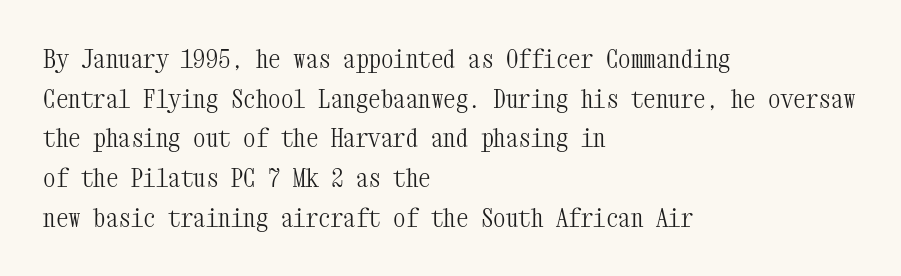
Q: Is the text bold? A: No.
Q: Is the text italic (slanted)? A: No, it is upright.
Q: Is the text underlined? A: No.
Q: How is the paragraph aligned? A: Left-aligned.
Q: Is the spacing between letters normal or unusually wide? A: Normal.
Q: Is the spacing between lines tight, normal or loose? A: Normal.
